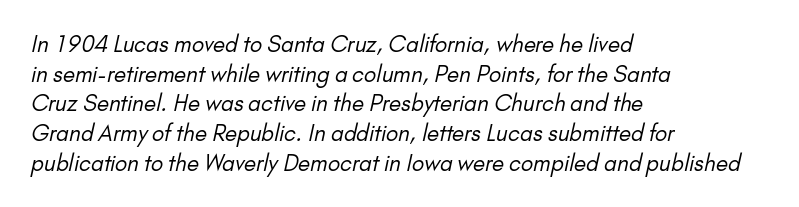
{"bold": "no", "underline": "no", "align": "left", "line_spacing": "normal", "line_spacing_ratio": 1.35, "letter_spacing": "normal", "letter_spacing_em": 0.0, "glyph_px": 22}
